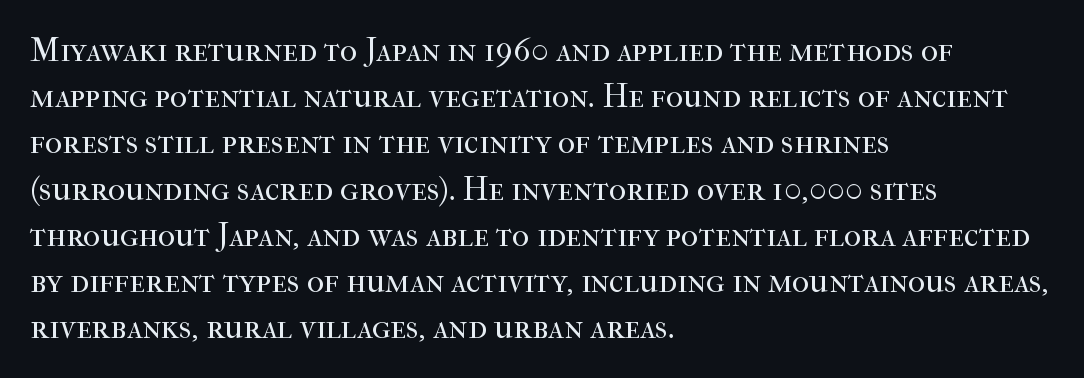
Q: Is the text bold? A: No.
Q: Is the text italic (slanted)? A: No, it is upright.
Q: Is the typeface a serif or a sans-serif typeface? A: Serif.
Q: Is the text underlined? A: No.
Q: How is the paragraph aligned? A: Left-aligned.
Q: Is the spacing between letters normal or unusually wide? A: Normal.
Q: Is the spacing between lines tight, normal or loose? A: Normal.
Q: Width (condensed, normal, or wide)? A: Normal.
Q: Stroke contrast? A: High.
Q: x-height? A: Medium.
Q: Monospaced? A: No.
